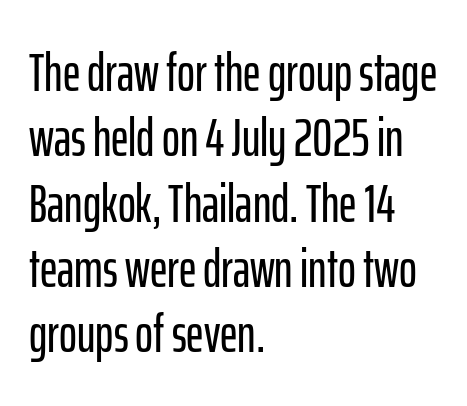
Q: Is the text italic (slanted)? A: No, it is upright.
Q: Is the typeface a serif or a sans-serif typeface? A: Sans-serif.
Q: Is the text underlined? A: No.
Q: How is the paragraph aligned? A: Left-aligned.
Q: Is the spacing between letters normal or unusually wide? A: Normal.
Q: Width (condensed, normal, or wide)? A: Condensed.
Q: Stroke contrast? A: Low.
Q: x-height? A: Medium.
Q: Monospaced? A: No.
